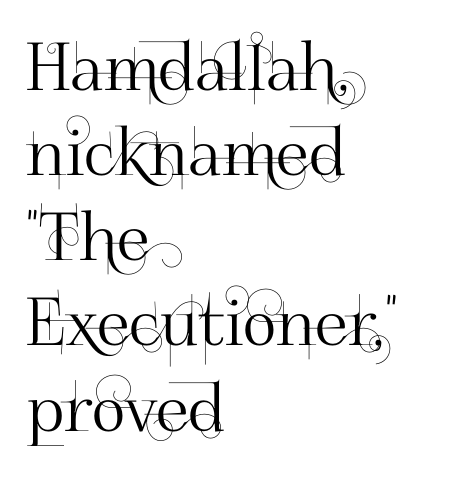
The image shows 66 px sans-serif type, upright; set left-aligned, normal line spacing (1.29x), normal letter spacing, not underlined; high stroke contrast and a small x-height.
